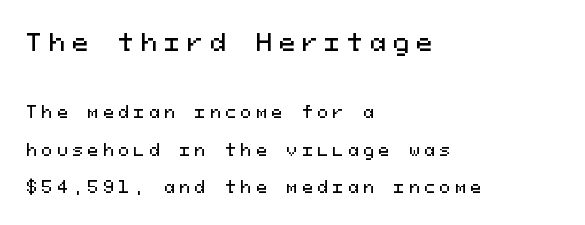
Q: Is the text italic (slanted)? A: No, it is upright.
Q: Is the text underlined? A: No.
Q: How is the paragraph aligned? A: Left-aligned.
Q: Is the spacing between letters normal or unusually wide? A: Unusually wide.
Q: Is the spacing between lines tight, normal or loose? A: Loose.
Q: Which block of text is set in a larger size, the first (top) or the second (bottom)? A: The first (top) one.
